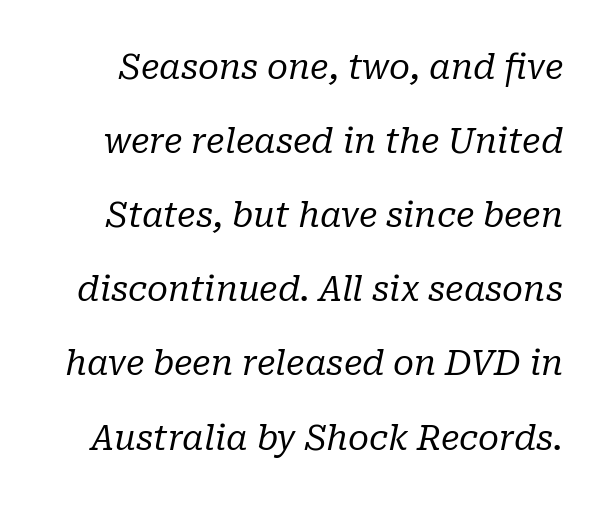
The image shows 34 px regular-weight serif type, italic (leaning right); set loose line spacing (2.18x), normal letter spacing, not underlined; low stroke contrast and a medium x-height.
